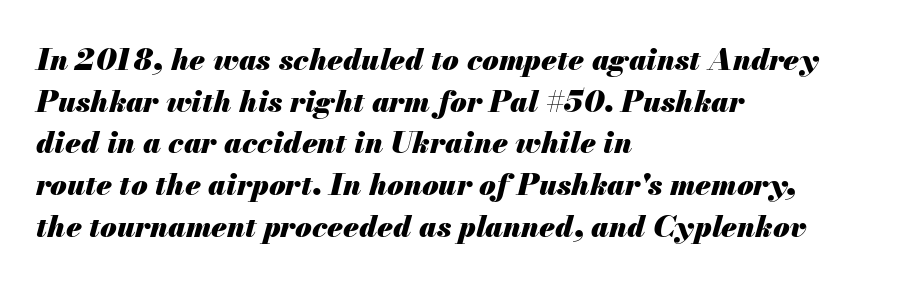
The rendering uses natural spacing where letterforms have individual widths. The paragraph has a hard left edge and a soft right edge. The gaps between neighbouring characters are ordinary and unremarkable. Set as a true bold cut, around the 700 mark. There's an unmistakable incline to the writing here.
